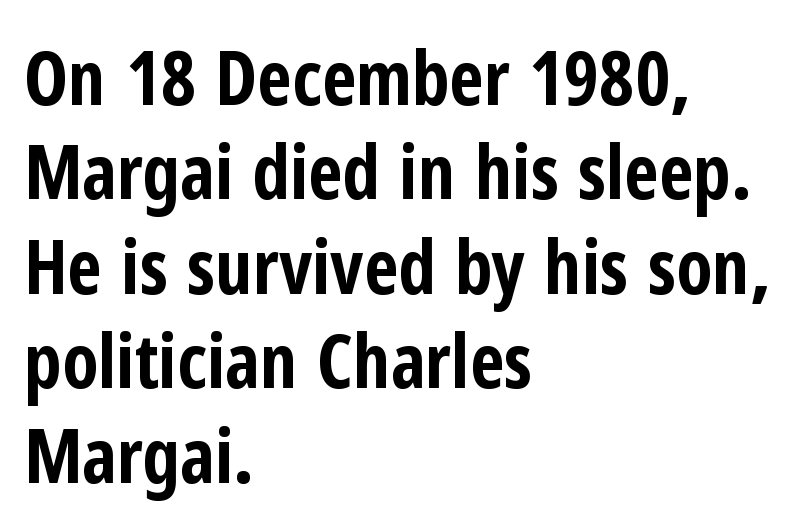
As a designer I'd log this as weight 700, bold. A roman cut, with each character standing at attention. Looks like regular typesetting: each glyph gets only the width it needs. Compared with typical paragraphs, the rows here are spaced about the same.
